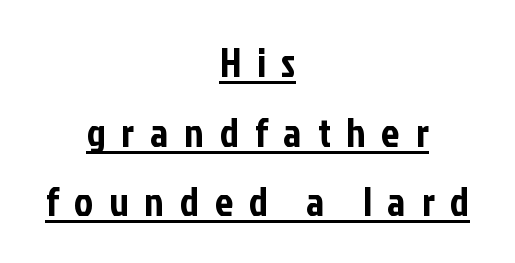
The image shows 40 px condensed sans-serif type, upright; set centered, line spacing 1.74x, unusually wide letter spacing (+0.4 em), underlined; low stroke contrast and a medium x-height.
